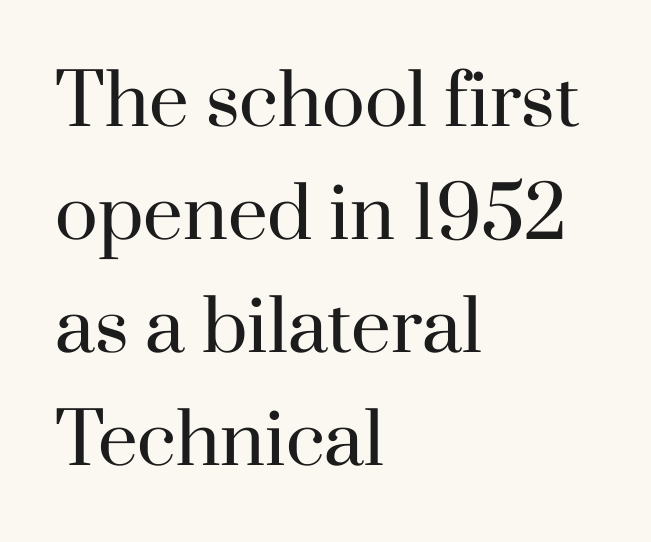
Baseline-to-baseline distance is the conventional proportion of letter height. Compared with typical body copy, the letter spacing here is the same. Old-style or modern, the face here clearly has serifs. Visually the block forms a straight wall on the left and a jagged coastline on the right. Rendered with straight, roman letterforms. Proportional: the letters do not fall into vertical columns.
